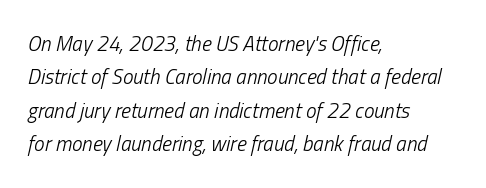
{"italic": "yes", "lean": "right", "slant_degrees": 13, "bold": "no", "underline": "no", "align": "left", "line_spacing": "normal", "line_spacing_ratio": 1.59, "letter_spacing": "normal", "letter_spacing_em": 0.0, "glyph_px": 21}
